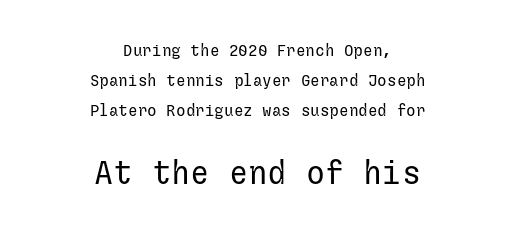
{"serif": "no", "italic": "no", "bold": "no", "weight": "regular", "width": "normal", "stroke_contrast": "low", "x_height": "medium", "underline": "no", "align": "center", "line_spacing_ratio": 1.86, "letter_spacing": "normal", "letter_spacing_em": 0.0, "larger_block": "second", "size_ratio": 2.0, "glyph_px": 32}
